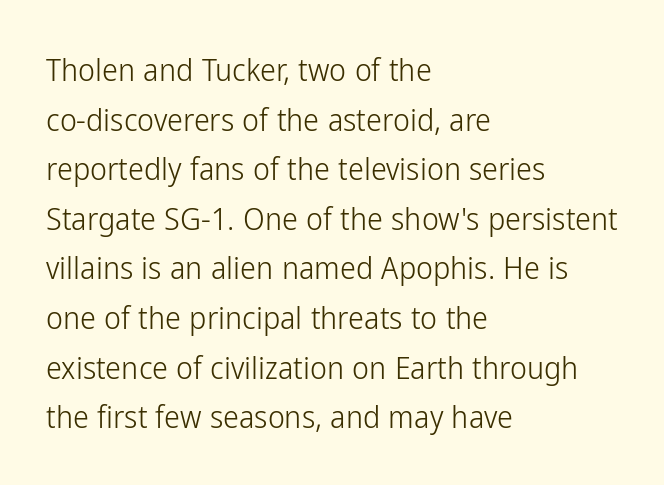
{"serif": "no", "italic": "no", "bold": "no", "weight": "light", "width": "condensed", "stroke_contrast": "low", "x_height": "medium", "monospaced": "no", "underline": "no", "align": "left", "line_spacing": "normal", "line_spacing_ratio": 1.55, "letter_spacing": "normal", "letter_spacing_em": 0.0, "glyph_px": 32}
